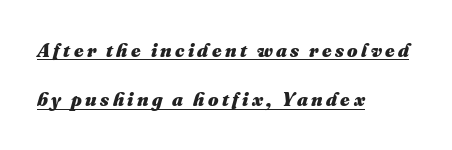
Regarding leading, the lines here are spaced well apart. One-word summary of the alignment: left. The strokes are fattened all the way to bold. Check the space under the baseline: a stroke is drawn there.
